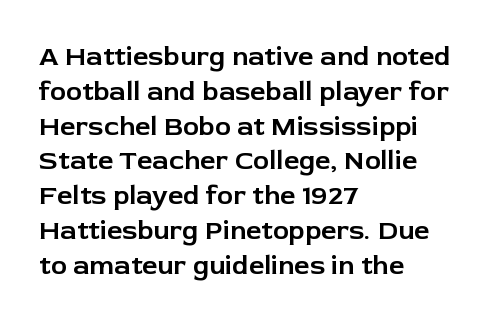
The image shows 27 px text type, upright; set left-aligned, normal line spacing (1.29x), normal letter spacing, not underlined.
